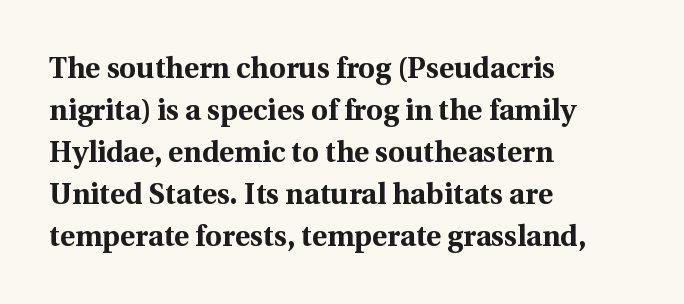
The gap between lines stays unmarked. The paragraph has a hard left edge and a soft right edge. These lines sit exactly where default settings would place them. A typesetter would call this proportional, since set widths differ per character. What weight is shown? A full bold with thick strokes. No italicization has been applied; the sample stays upright.
